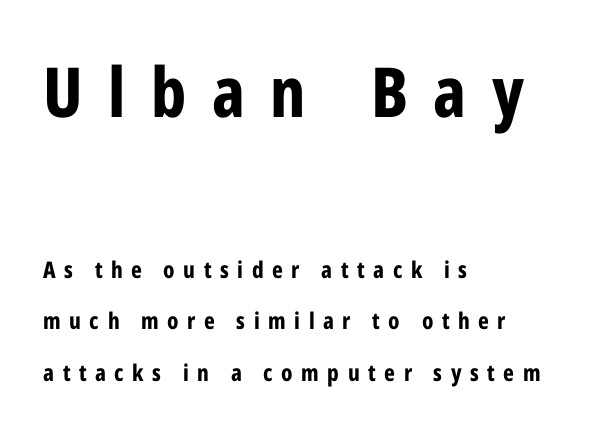
Characters follow at a spacing far wider than the type designer built in. These words are printed bold, with thick strokes throughout. Here the designer chose a conventional face with non-uniform glyph widths. One glance says open: line gaps are wider than usual. The words here are not underlined. Where is the straight margin? On the left.
